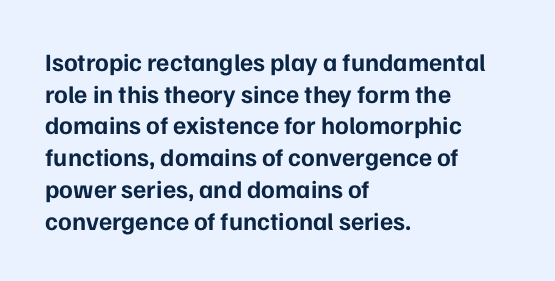
{"italic": "no", "bold": "yes", "underline": "no", "align": "left", "line_spacing": "normal", "line_spacing_ratio": 1.27, "letter_spacing": "normal", "letter_spacing_em": 0.0, "glyph_px": 25}
